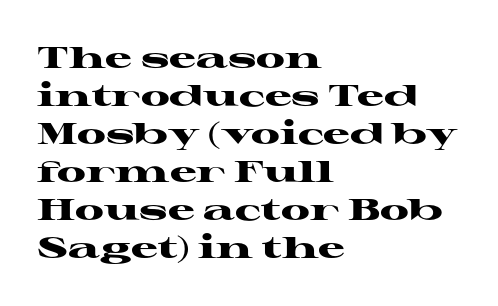
Baseline-to-baseline distance is the conventional proportion of letter height. Is this a fixed-width face? No — the glyphs have proportional, varying widths. The area under the type is left untouched. Is the block centered? No — it sits flush against the left margin.
